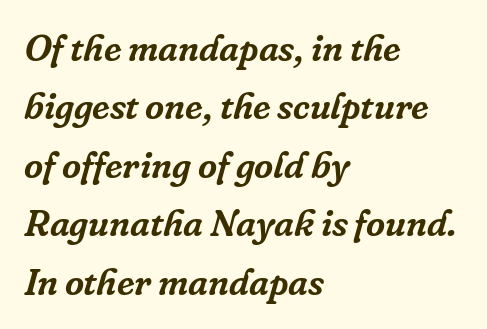
Q: Is the text italic (slanted)? A: Yes, it leans right by about 16 degrees.
Q: Is the typeface a serif or a sans-serif typeface? A: Serif.
Q: Is the text underlined? A: No.
Q: How is the paragraph aligned? A: Left-aligned.
Q: Is the spacing between letters normal or unusually wide? A: Normal.
Q: Is the spacing between lines tight, normal or loose? A: Normal.
Q: Width (condensed, normal, or wide)? A: Normal.
Q: Stroke contrast? A: Low.
Q: x-height? A: Medium.
Q: Monospaced? A: No.
